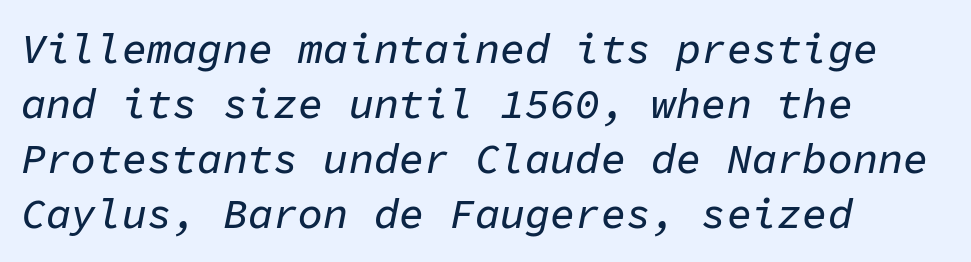
The image shows 42 px text type, italic (leaning right), monospaced; set left-aligned, normal line spacing (1.31x), normal letter spacing, not underlined; low stroke contrast and a medium x-height.
